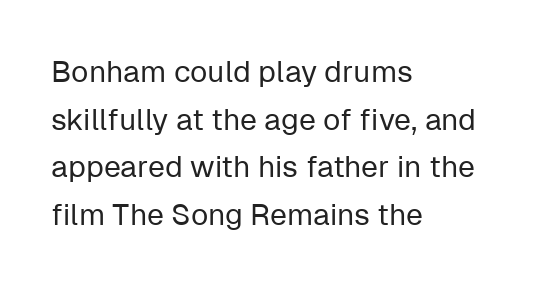
The setting favours the left margin, as ordinary paragraphs usually do. Proportional: the letters do not fall into vertical columns. Italic? Not at all — the glyphs are vertical. You could call the tracking neutral — neither tight nor loose. Weight: regular or lighter. Plain, unruled lines of type.
